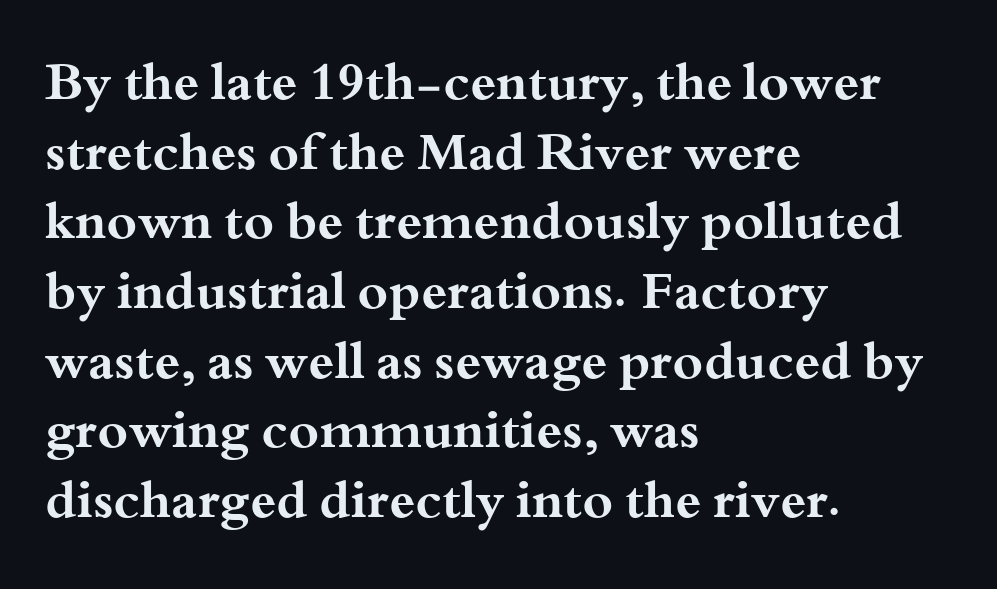
{"serif": "yes", "italic": "no", "bold": "yes", "weight": "bold", "width": "wide", "stroke_contrast": "medium", "x_height": "small", "monospaced": "no", "underline": "no", "align": "left", "line_spacing": "normal", "line_spacing_ratio": 1.34, "letter_spacing": "normal", "letter_spacing_em": 0.0, "glyph_px": 52}
